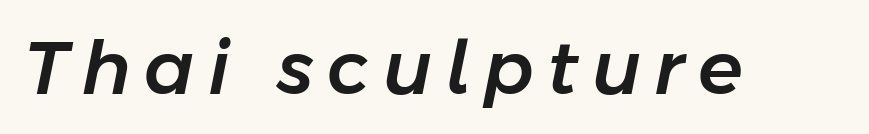
Italic: yes, the glyphs are oblique. Only glyphs here, with clear space below each row. Here the designer chose a conventional face with non-uniform glyph widths.
